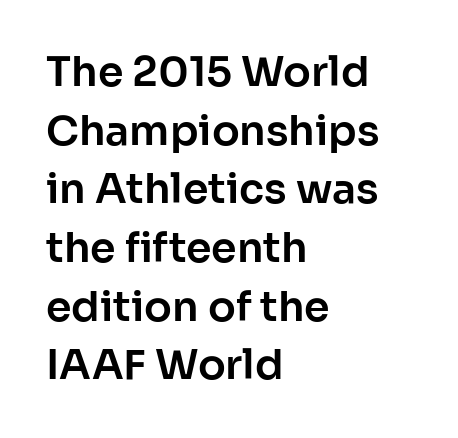
The image shows 41 px sans-serif type, upright; set left-aligned, normal line spacing (1.43x), normal letter spacing, not underlined; low stroke contrast and a medium x-height.
